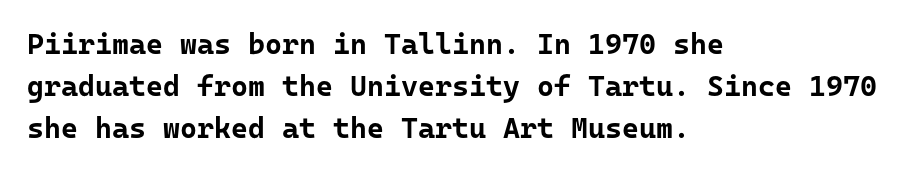
The image shows 29 px bold sans-serif type, upright; set left-aligned, normal line spacing (1.45x), normal letter spacing, not underlined; low stroke contrast and a medium x-height.
